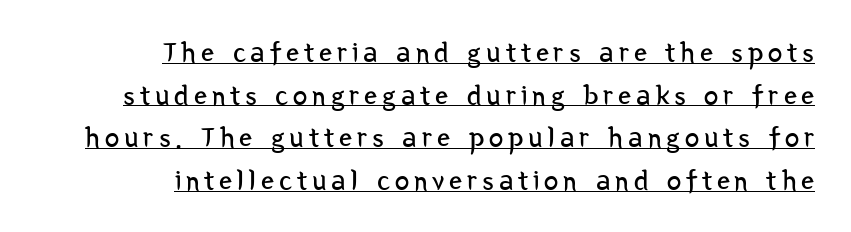
The image shows 29 px regular-weight, condensed sans-serif type, upright; set right-aligned, normal line spacing (1.47x), underlined; low stroke contrast and a medium x-height.
